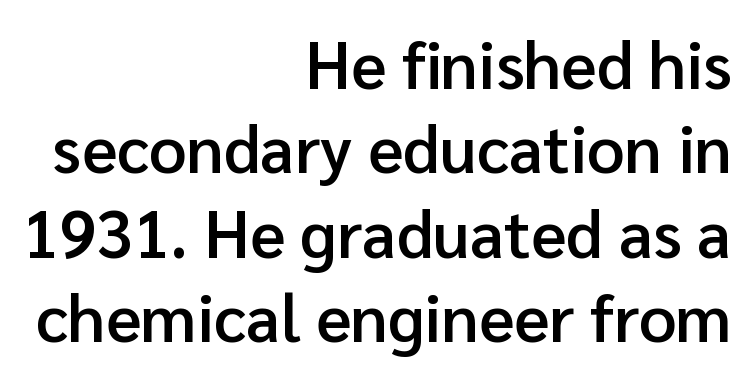
These lines keep a tight, regular rhythm from letter to letter. Bare-footed words on every line. Characters remain perfectly vertical along every line. In terms of letterform style, serifs are entirely absent. This block has exactly the height ordinary leading produces.
